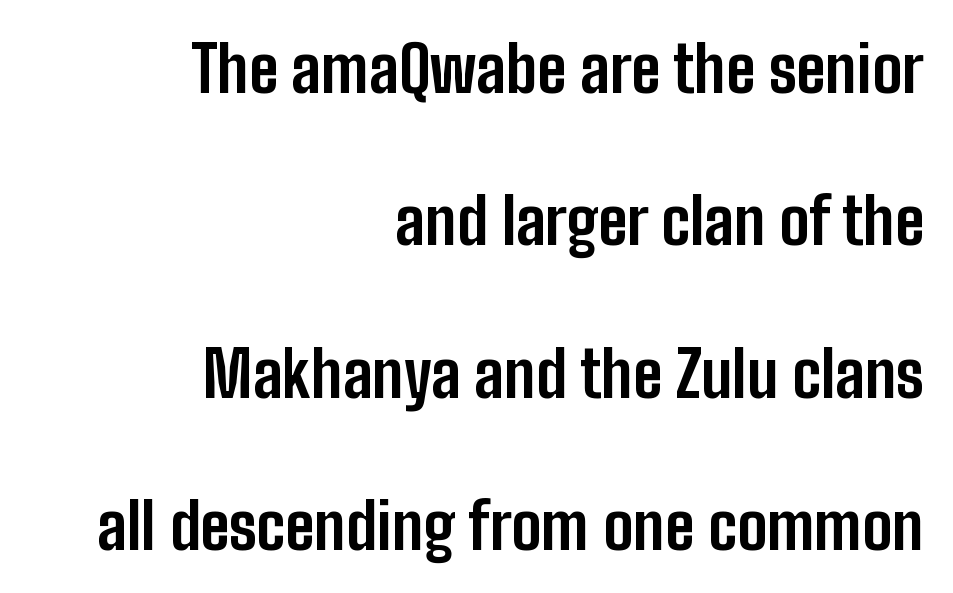
The image shows 64 px bold, condensed sans-serif type, upright; set right-aligned, loose line spacing (2.38x), normal letter spacing, not underlined; low stroke contrast and a medium x-height.
